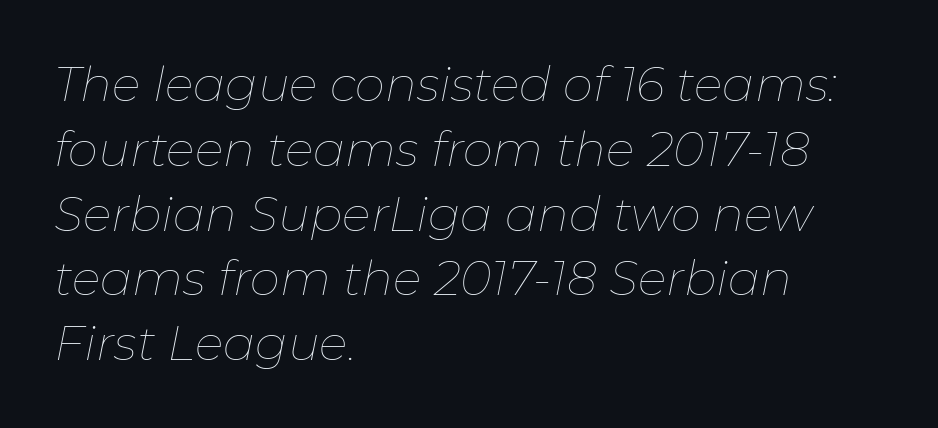
Type without underlining. Is this a heavy cut? Hardly; it is regular or lighter. Looks like regular typesetting: each glyph gets only the width it needs. Each line starts at the same left margin while the right side varies. How are the letters spaced? Ordinarily, with no added tracking. This sample keeps an unexceptional amount of space between lines.
